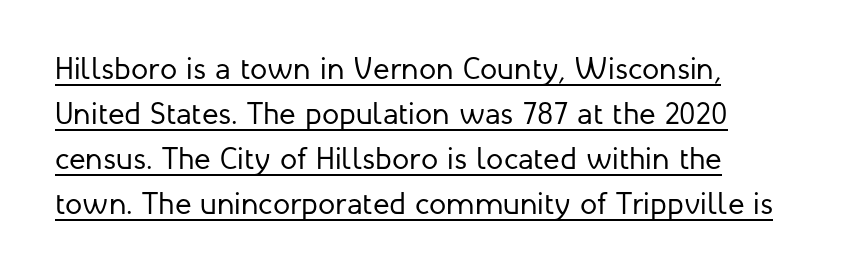
The image shows 31 px regular-weight sans-serif type, upright; set normal line spacing (1.45x), normal letter spacing, underlined; low stroke contrast and a medium x-height.
